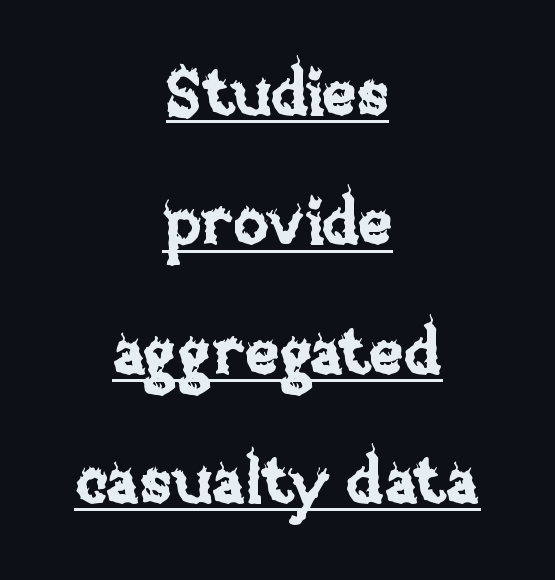
Does extra space separate the letters? No, they use regular spacing. This is the regular roman posture of the typeface. Horizontal bands of white between lines are thick stripes. Students, observe the line beneath the letters — that is underlining. Looks like regular typesetting: each glyph gets only the width it needs.
